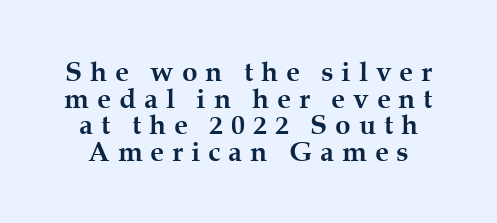
{"serif": "yes", "italic": "no", "bold": "yes", "weight": "semibold", "width": "normal", "stroke_contrast": "medium", "x_height": "medium", "monospaced": "no", "underline": "no", "line_spacing": "tight", "line_spacing_ratio": 0.95, "letter_spacing": "wide", "letter_spacing_em": 0.28, "glyph_px": 28}
